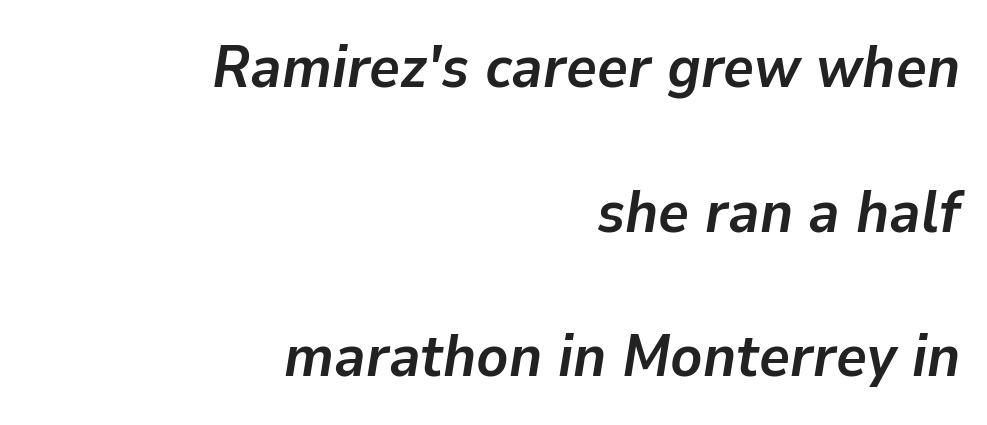
{"italic": "yes", "lean": "right", "slant_degrees": 9, "bold": "yes", "weight": "semibold", "width": "normal", "stroke_contrast": "low", "x_height": "medium", "monospaced": "no", "underline": "no", "align": "right", "line_spacing": "loose", "line_spacing_ratio": 2.45, "letter_spacing": "normal", "letter_spacing_em": 0.0, "glyph_px": 59}
